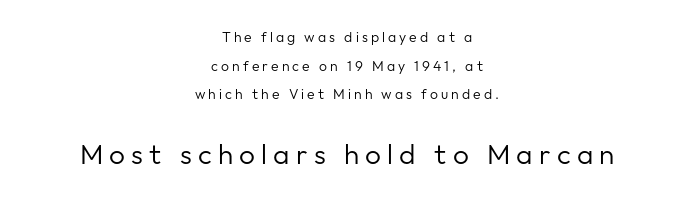
{"serif": "no", "italic": "no", "bold": "no", "weight": "regular", "width": "normal", "stroke_contrast": "low", "x_height": "medium", "monospaced": "no", "underline": "no", "align": "center", "line_spacing": "loose", "line_spacing_ratio": 2.04, "letter_spacing": "wide", "letter_spacing_em": 0.22, "larger_block": "second", "size_ratio": 2.0, "glyph_px": 28}
